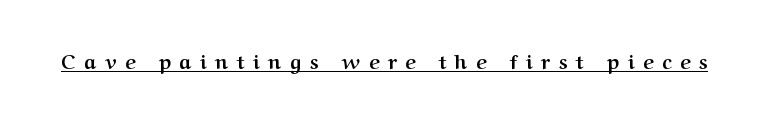
Q: Is the text bold? A: Yes.
Q: Is the text italic (slanted)? A: No, it is upright.
Q: Is the text underlined? A: Yes.
Q: Is the spacing between letters normal or unusually wide? A: Unusually wide.
